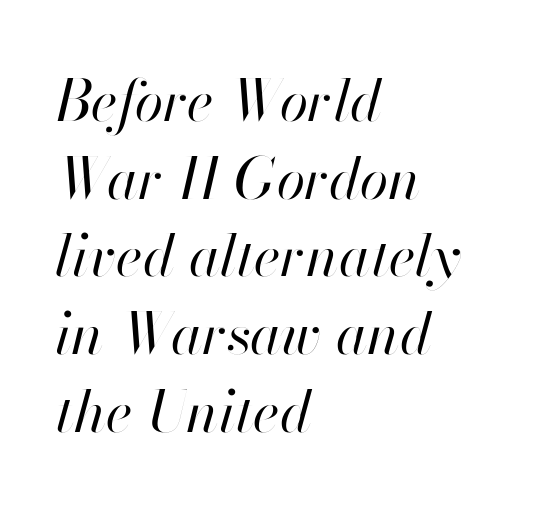
Q: Is the text bold? A: No.
Q: Is the text italic (slanted)? A: Yes, it leans right by about 13 degrees.
Q: Is the text underlined? A: No.
Q: How is the paragraph aligned? A: Left-aligned.
Q: Is the spacing between letters normal or unusually wide? A: Normal.
Q: Is the spacing between lines tight, normal or loose? A: Normal.
Q: Width (condensed, normal, or wide)? A: Normal.
Q: Stroke contrast? A: High.
Q: x-height? A: Small.
Q: Monospaced? A: No.
